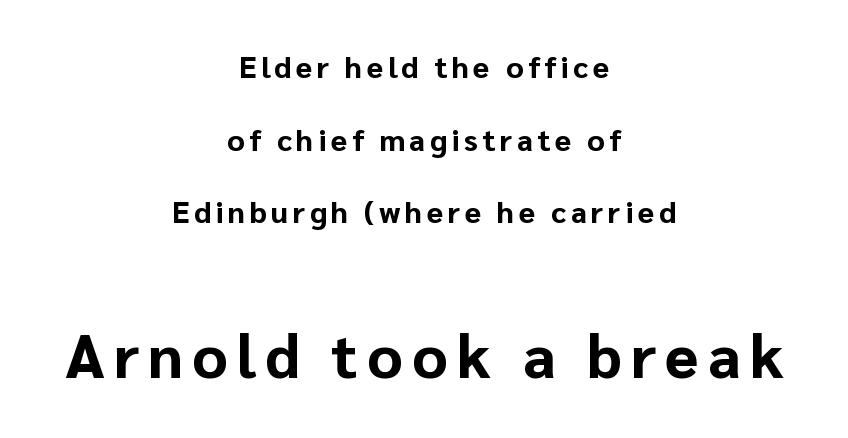
The image shows 61 px bold sans-serif type, upright; set centered, loose line spacing (2.42x), not underlined; the second (bottom) block is 2.03x larger; low stroke contrast and a medium x-height.
